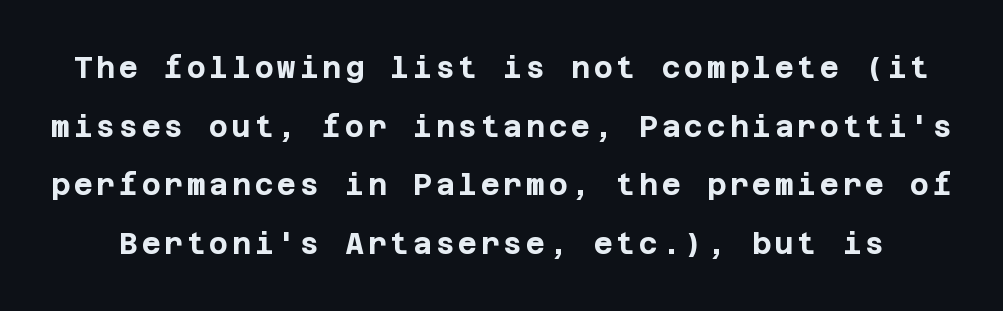
Q: Is the text bold? A: Yes.
Q: Is the text italic (slanted)? A: No, it is upright.
Q: Is the typeface a serif or a sans-serif typeface? A: Sans-serif.
Q: Is the text underlined? A: No.
Q: Is the spacing between lines tight, normal or loose? A: Loose.
Q: Width (condensed, normal, or wide)? A: Normal.
Q: Stroke contrast? A: Low.
Q: x-height? A: Large.
